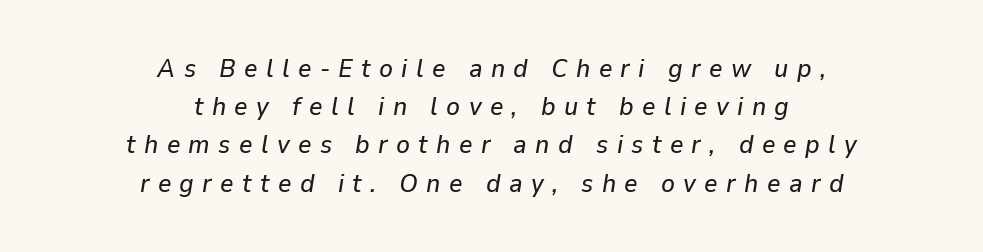
The image shows 26 px text type, italic (leaning right); set centered, normal line spacing (1.47x), unusually wide letter spacing (+0.32 em), not underlined.
